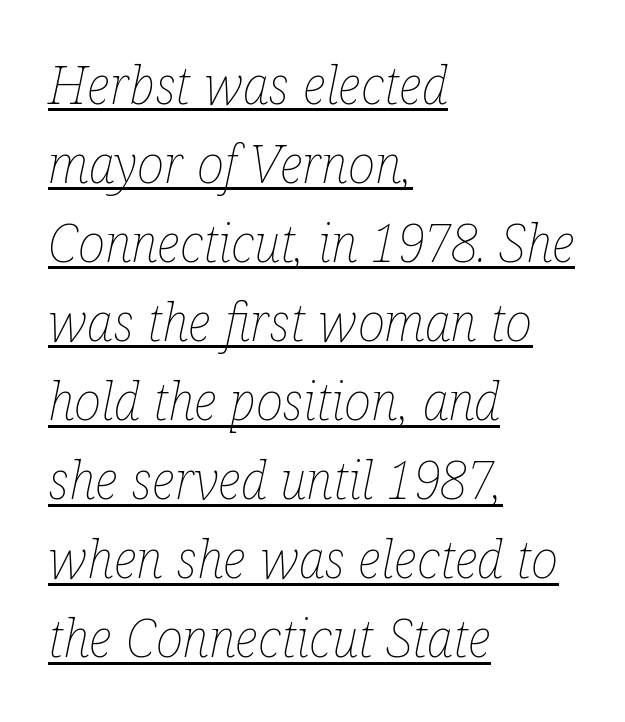
The image shows 52 px thin, condensed type, italic (leaning right); set left-aligned, normal line spacing (1.52x), normal letter spacing, underlined; low stroke contrast and a medium x-height.
